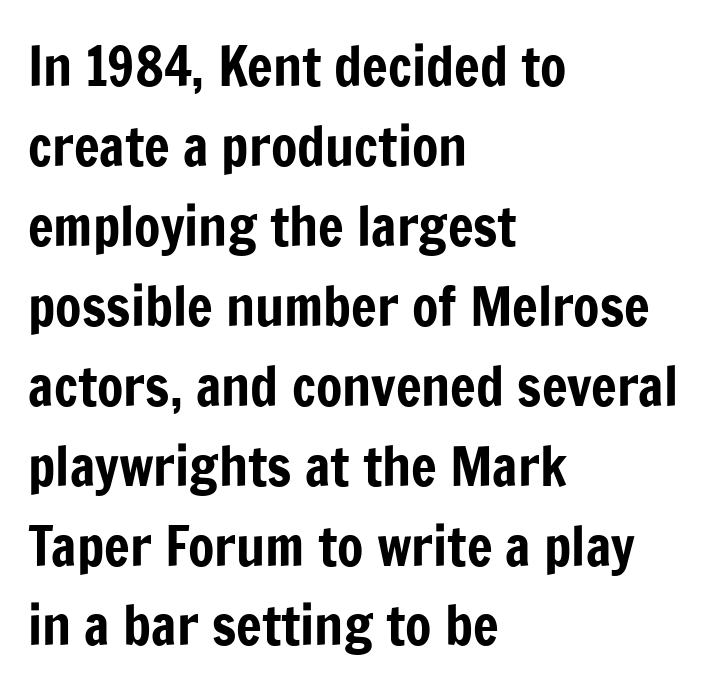
Q: Is the text italic (slanted)? A: No, it is upright.
Q: Is the typeface a serif or a sans-serif typeface? A: Sans-serif.
Q: Is the text underlined? A: No.
Q: How is the paragraph aligned? A: Left-aligned.
Q: Is the spacing between letters normal or unusually wide? A: Normal.
Q: Is the spacing between lines tight, normal or loose? A: Normal.
Q: Width (condensed, normal, or wide)? A: Condensed.
Q: Stroke contrast? A: Low.
Q: x-height? A: Medium.
Q: Monospaced? A: No.
